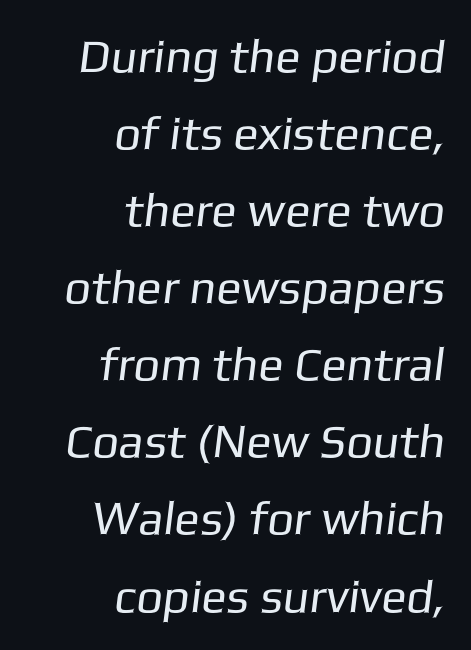
{"serif": "no", "bold": "no", "weight": "regular", "width": "normal", "stroke_contrast": "low", "x_height": "medium", "monospaced": "no", "underline": "no", "align": "right", "line_spacing": "normal", "line_spacing_ratio": 1.64, "letter_spacing": "normal", "letter_spacing_em": 0.0, "glyph_px": 47}
